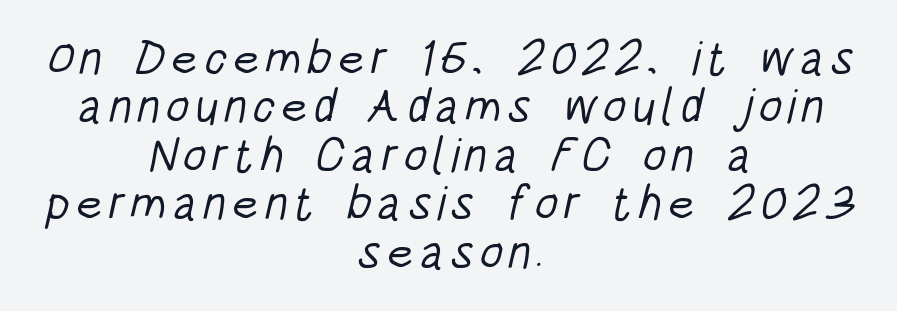
{"serif": "no", "bold": "no", "weight": "light", "width": "condensed", "stroke_contrast": "low", "x_height": "large", "monospaced": "no", "underline": "no", "align": "center", "line_spacing": "tight", "line_spacing_ratio": 1.01, "glyph_px": 48}
